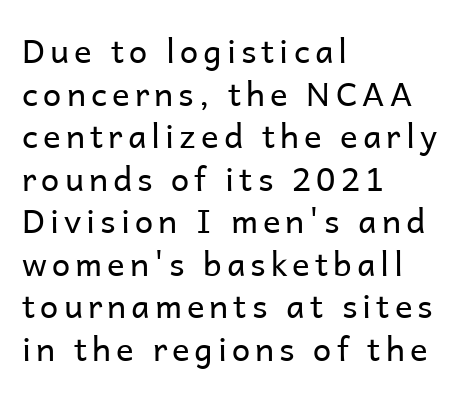
Spacing verdict: proportional, widths tailored to each character. The strip under each line holds only bare page. A typesetter would mark this as roman, not italic. The passage shown is typeset with a sans-serif family.
